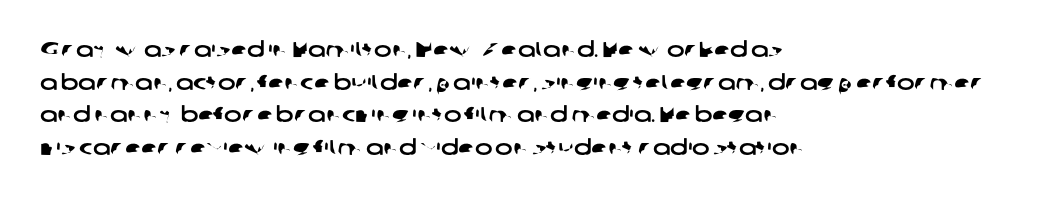
Q: Is the text underlined? A: No.
Q: How is the paragraph aligned? A: Left-aligned.
Q: Is the spacing between letters normal or unusually wide? A: Normal.
Q: Is the spacing between lines tight, normal or loose? A: Normal.
